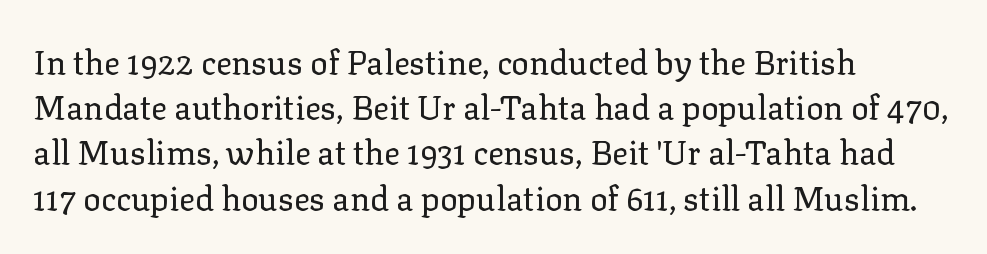
The type is set solid horizontally, with unmodified tracking. It's the straight-up-and-down kind of type. The weight tops out at a normal text grade. Evenly set lines give the paragraph a standard silhouette. These lines are rendered in a variable-pitch font.
